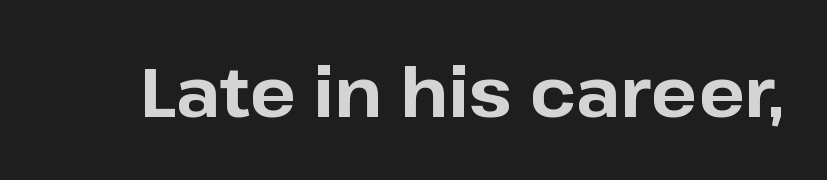
The image shows 69 px bold sans-serif type, upright; set normal letter spacing, not underlined; low stroke contrast and a medium x-height.
